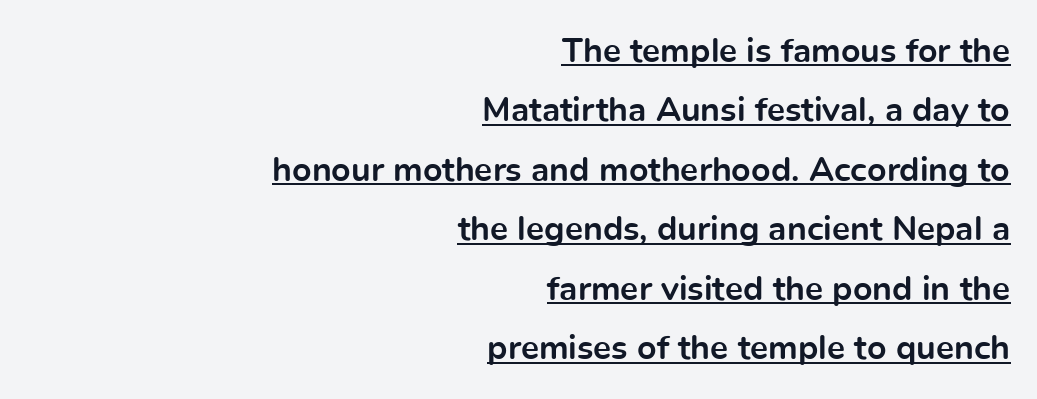
{"serif": "no", "italic": "no", "bold": "yes", "weight": "bold", "width": "normal", "x_height": "medium", "monospaced": "no", "underline": "yes", "align": "right", "line_spacing_ratio": 1.75, "letter_spacing": "normal", "letter_spacing_em": 0.0, "glyph_px": 34}
